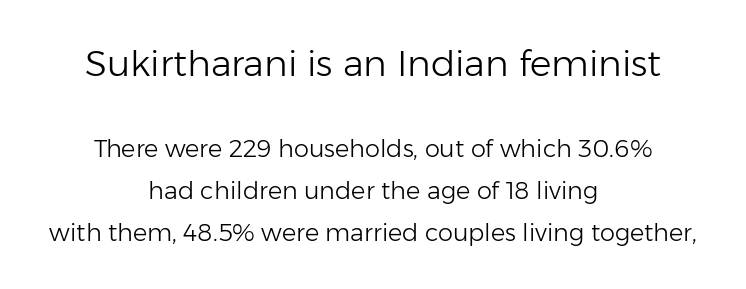
The rendering positions every line midway between the sides. Letterform terminals end flat and unadorned throughout the passage. Posture: straight, roman, zero tilt. Character widths vary here, with narrow letters taking less room than wide ones. Does the bottom block carry the larger type? No, the top block does. The typeface has the unassuming heft of standard copy or less.
